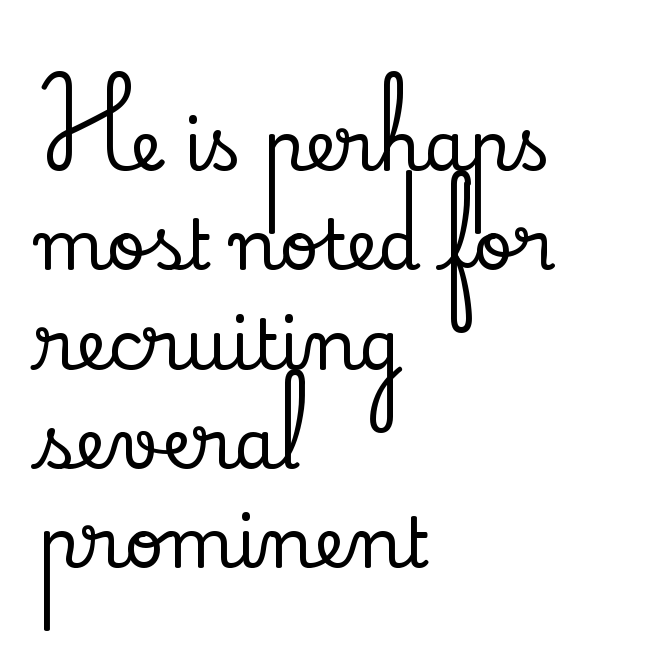
Vertical spacing — default. Characters follow at the spacing the type designer built in. Notice how the stems are strictly vertical — no italics here. Letters rest on an invisible, unmarked baseline.
